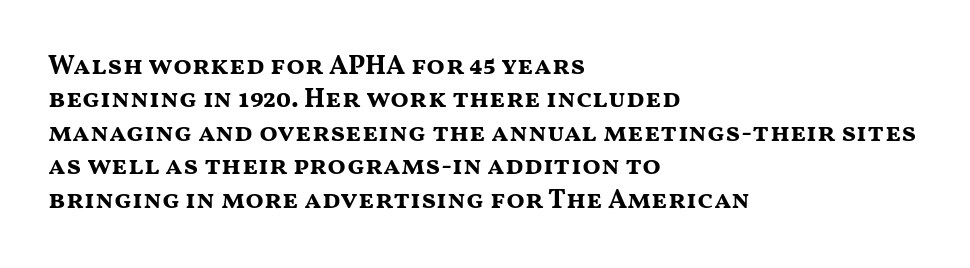
{"italic": "no", "bold": "yes", "underline": "no", "align": "left", "line_spacing_ratio": 1.24, "letter_spacing": "normal", "letter_spacing_em": 0.0, "glyph_px": 27}
